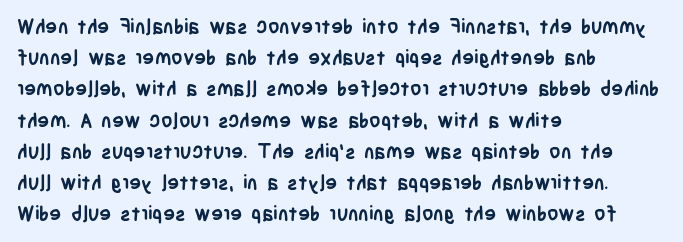
Beneath every word, the page is bare. The letterforms sit shoulder to shoulder at normal distance. The typesetter chose a ragged-right arrangement here. What weight is shown? A full bold with thick strokes.
